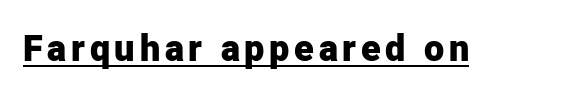
The image shows 36 px heavy sans-serif type, upright; set underlined; low stroke contrast and a medium x-height.
